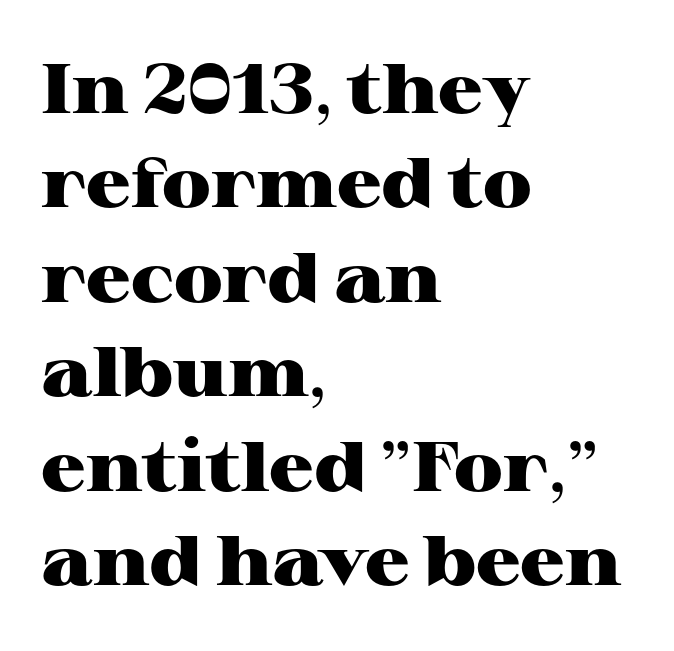
{"serif": "yes", "italic": "no", "bold": "yes", "weight": "heavy", "width": "wide", "stroke_contrast": "high", "x_height": "medium", "monospaced": "no", "underline": "no", "align": "left", "line_spacing": "normal", "line_spacing_ratio": 1.35, "letter_spacing": "normal", "letter_spacing_em": 0.0, "glyph_px": 70}
